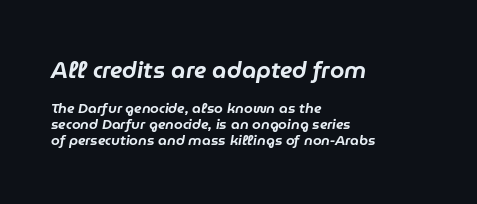
The image shows 23 px text type, italic (leaning right); set left-aligned, tight line spacing (1.15x), normal letter spacing, not underlined; the first (top) block is 1.64x larger.
